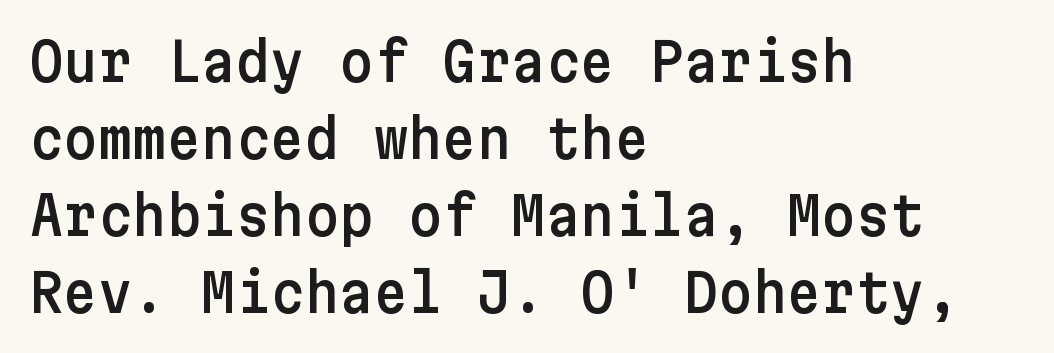
The image shows 53 px sans-serif type, upright; set left-aligned, normal line spacing (1.45x), normal letter spacing, not underlined; low stroke contrast and a medium x-height.
